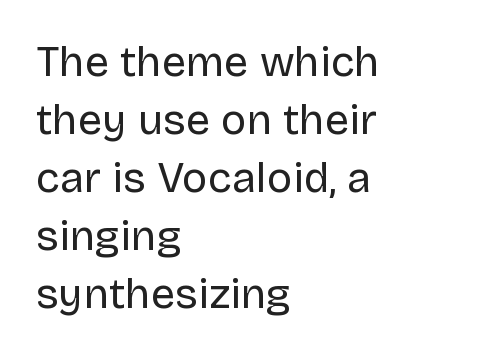
{"serif": "no", "italic": "no", "bold": "no", "weight": "regular", "width": "normal", "stroke_contrast": "low", "x_height": "large", "monospaced": "no", "underline": "no", "align": "left", "line_spacing": "normal", "line_spacing_ratio": 1.35, "letter_spacing": "normal", "letter_spacing_em": 0.0, "glyph_px": 43}
